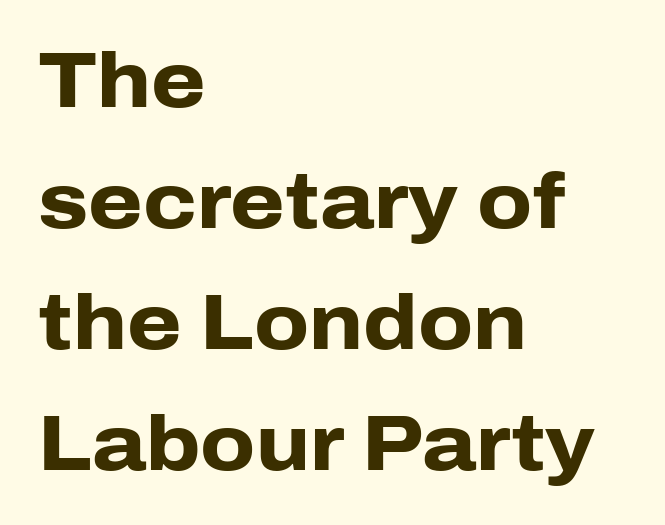
The image shows 78 px heavy sans-serif type, upright; set left-aligned, normal line spacing (1.55x), normal letter spacing, not underlined; low stroke contrast and a medium x-height.
